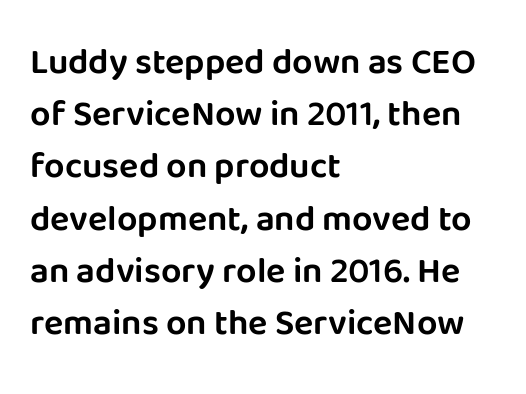
{"serif": "no", "italic": "no", "width": "normal", "stroke_contrast": "low", "x_height": "large", "monospaced": "no", "underline": "no", "align": "left", "line_spacing": "normal", "line_spacing_ratio": 1.45, "letter_spacing": "normal", "letter_spacing_em": 0.0, "glyph_px": 36}
